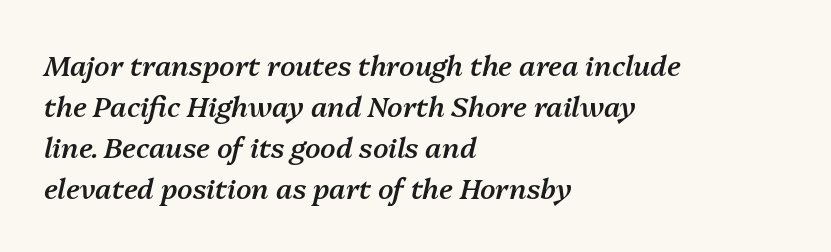
The zone under the glyphs is completely vacant. Posture: slanted. The leading is moderate, giving the passage an even texture. You could not count columns in this text — the font is proportionally spaced. Teacher's note: observe the even left margin — that is flush-left alignment. How are the letters spaced? Ordinarily, with no added tracking.
